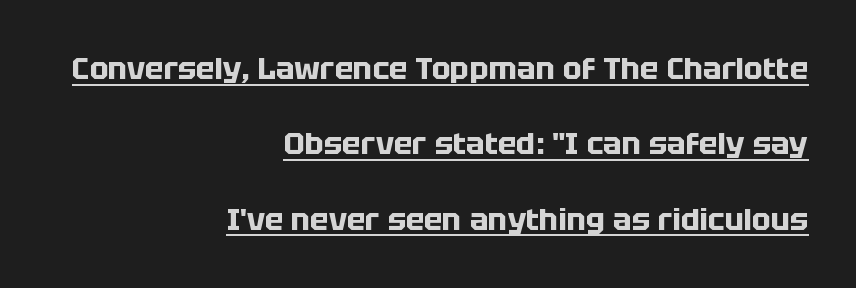
Q: Is the text bold? A: Yes.
Q: Is the text italic (slanted)? A: No, it is upright.
Q: Is the typeface a serif or a sans-serif typeface? A: Sans-serif.
Q: Is the text underlined? A: Yes.
Q: How is the paragraph aligned? A: Right-aligned.
Q: Is the spacing between letters normal or unusually wide? A: Normal.
Q: Is the spacing between lines tight, normal or loose? A: Loose.
Q: Width (condensed, normal, or wide)? A: Normal.
Q: Stroke contrast? A: Low.
Q: x-height? A: Large.
Q: Monospaced? A: No.
